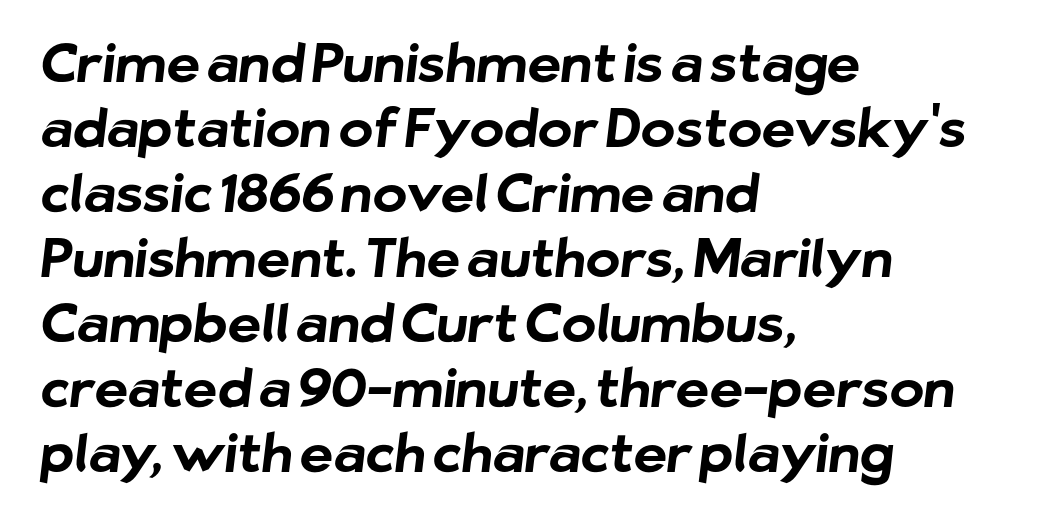
Q: Is the text bold? A: Yes.
Q: Is the typeface a serif or a sans-serif typeface? A: Sans-serif.
Q: Is the text underlined? A: No.
Q: How is the paragraph aligned? A: Left-aligned.
Q: Is the spacing between letters normal or unusually wide? A: Normal.
Q: Is the spacing between lines tight, normal or loose? A: Normal.
Q: Width (condensed, normal, or wide)? A: Normal.
Q: Stroke contrast? A: Low.
Q: x-height? A: Medium.
Q: Monospaced? A: No.
